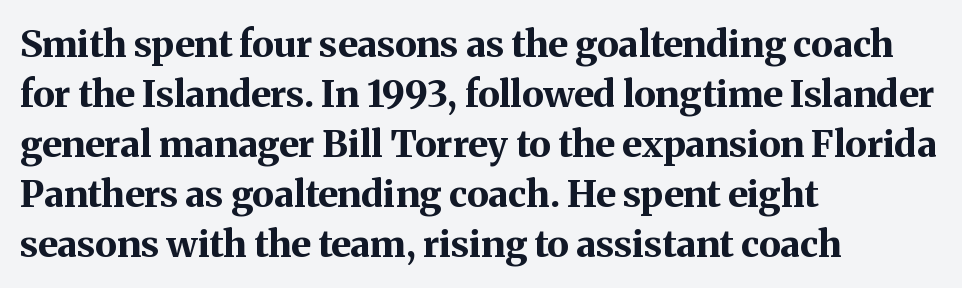
The image shows 37 px bold serif type, upright; set left-aligned, normal line spacing (1.35x), normal letter spacing, not underlined; medium stroke contrast and a medium x-height.
